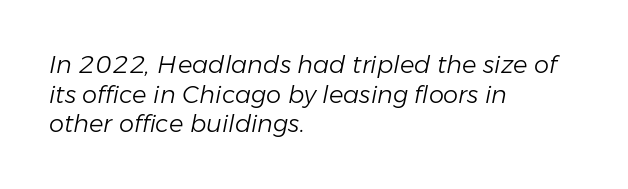
The image shows 24 px text type, italic (leaning right); set left-aligned, line spacing 1.23x, normal letter spacing, not underlined.
